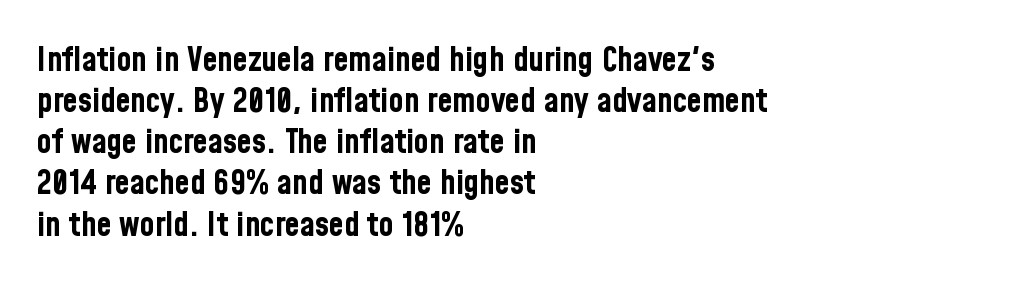
Q: Is the text bold? A: Yes.
Q: Is the text italic (slanted)? A: No, it is upright.
Q: Is the typeface a serif or a sans-serif typeface? A: Sans-serif.
Q: Is the text underlined? A: No.
Q: How is the paragraph aligned? A: Left-aligned.
Q: Is the spacing between letters normal or unusually wide? A: Normal.
Q: Width (condensed, normal, or wide)? A: Condensed.
Q: Stroke contrast? A: Low.
Q: x-height? A: Medium.
Q: Monospaced? A: No.
